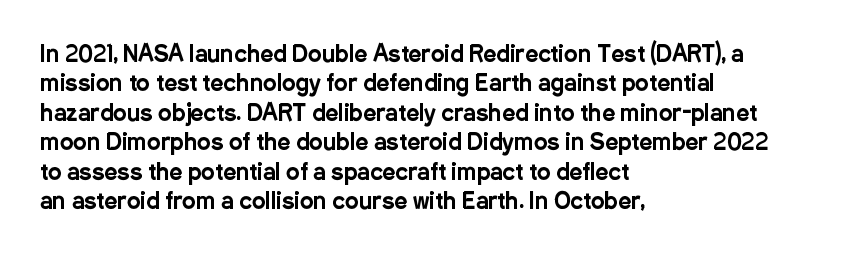
One-word summary of the alignment: left. Posture: vertical. The tracking reads as untouched default to a designer's eye. Each row of text sits above clean, open space. Does the leading feel generous? No, just average.
